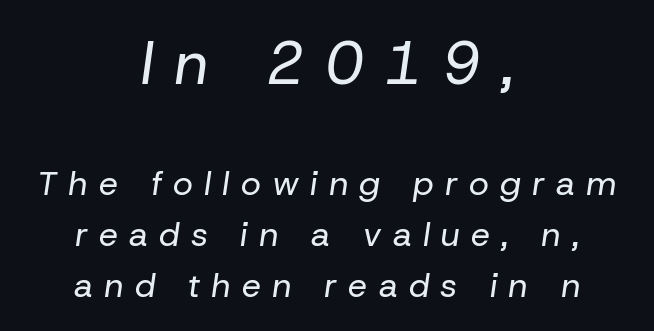
The image shows 60 px regular-weight type, italic (leaning right); set centered, normal line spacing (1.49x), unusually wide letter spacing (+0.33 em), not underlined; the first (top) block is 1.76x larger; low stroke contrast and a medium x-height.
